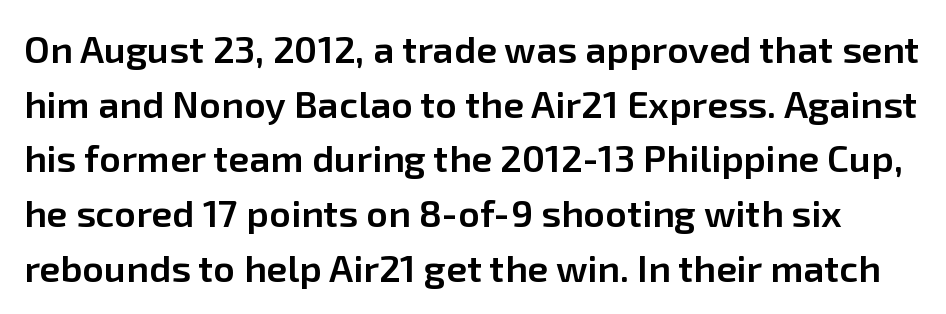
{"serif": "no", "italic": "no", "bold": "semi", "weight": "semibold", "width": "normal", "stroke_contrast": "low", "x_height": "medium", "monospaced": "no", "underline": "no", "line_spacing": "normal", "line_spacing_ratio": 1.44, "letter_spacing": "normal", "letter_spacing_em": 0.0, "glyph_px": 38}
